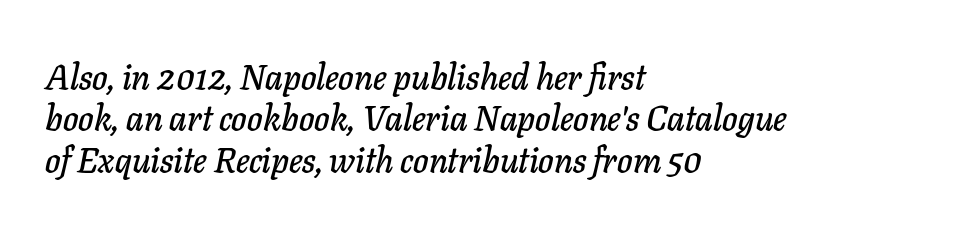
Q: Is the text italic (slanted)? A: Yes, it leans right by about 11 degrees.
Q: Is the text underlined? A: No.
Q: How is the paragraph aligned? A: Left-aligned.
Q: Is the spacing between letters normal or unusually wide? A: Normal.
Q: Width (condensed, normal, or wide)? A: Normal.
Q: Stroke contrast? A: Low.
Q: x-height? A: Medium.
Q: Monospaced? A: No.
